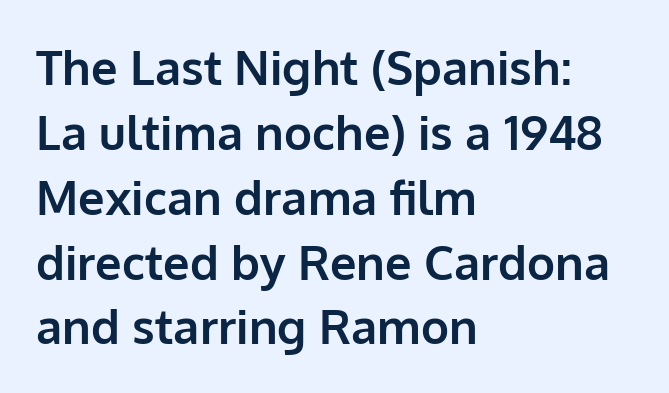
Q: Is the text bold? A: Yes.
Q: Is the text italic (slanted)? A: No, it is upright.
Q: Is the typeface a serif or a sans-serif typeface? A: Sans-serif.
Q: Is the text underlined? A: No.
Q: How is the paragraph aligned? A: Left-aligned.
Q: Is the spacing between letters normal or unusually wide? A: Normal.
Q: Is the spacing between lines tight, normal or loose? A: Normal.
Q: Width (condensed, normal, or wide)? A: Normal.
Q: Stroke contrast? A: Low.
Q: x-height? A: Medium.
Q: Monospaced? A: No.
